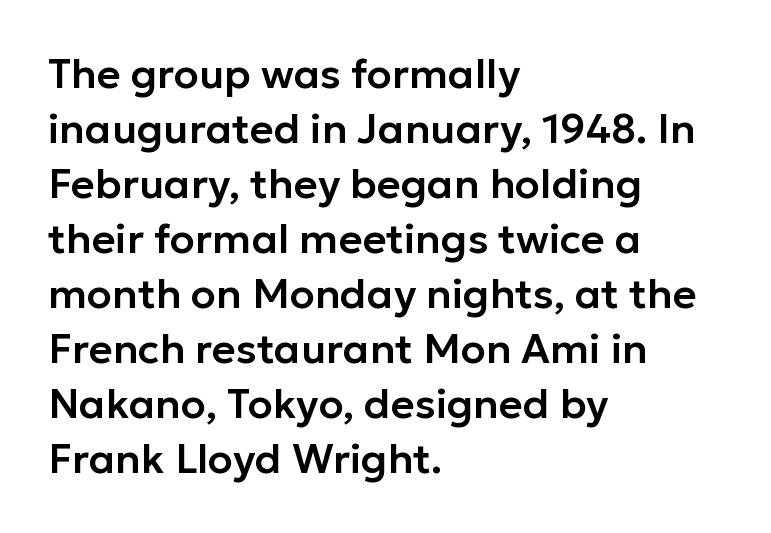
Alignment: flush left. The letters sit at their default tracking, neither squeezed nor spread. This sample keeps an unexceptional amount of space between lines. The axis of the letterforms is exactly vertical.
